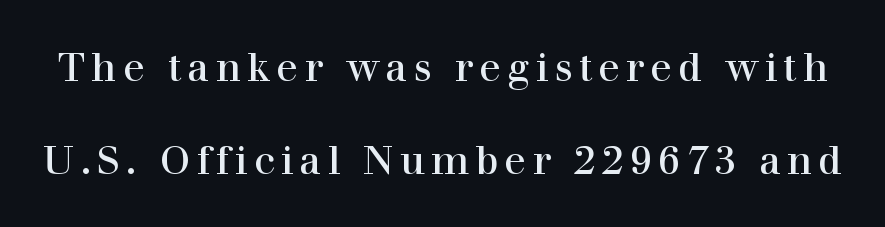
{"serif": "yes", "italic": "no", "bold": "no", "weight": "regular", "width": "normal", "stroke_contrast": "high", "x_height": "medium", "monospaced": "no", "underline": "no", "line_spacing": "loose", "line_spacing_ratio": 2.32, "glyph_px": 40}
